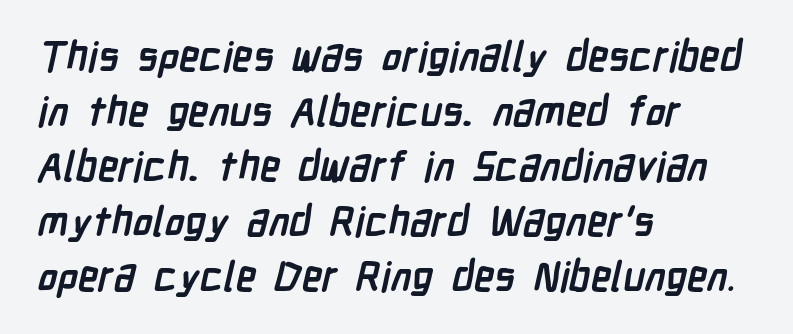
Letters rest on an invisible, unmarked baseline. Each letter keeps its own natural width here, so spacing adapts to shape. Strong, thick strokes mark this as bold type. Layout note: lines flush left.
